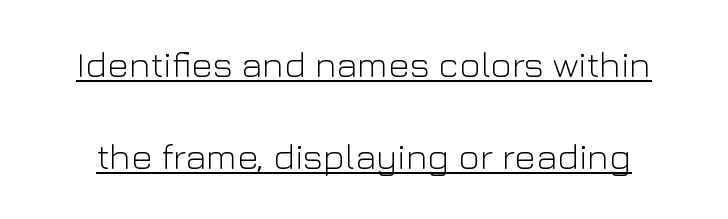
The image shows 37 px light sans-serif type, upright; set loose line spacing (2.48x), normal letter spacing, underlined; low stroke contrast and a medium x-height.
